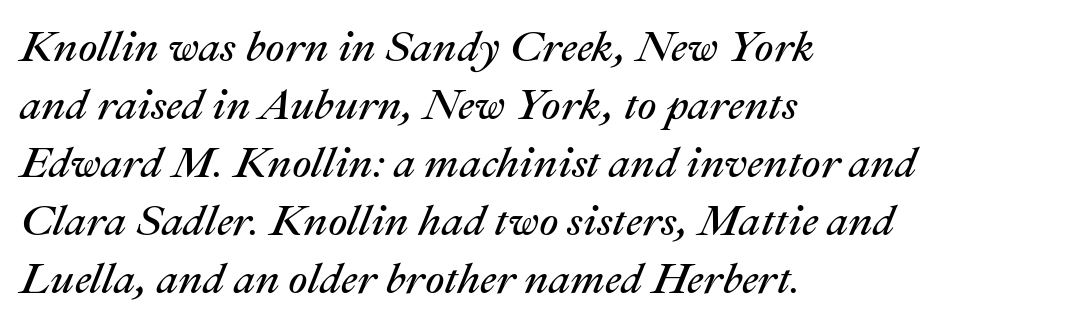
The image shows 43 px regular-weight type, italic (leaning right); set left-aligned, normal line spacing (1.35x), normal letter spacing, not underlined; medium stroke contrast and a medium x-height.
